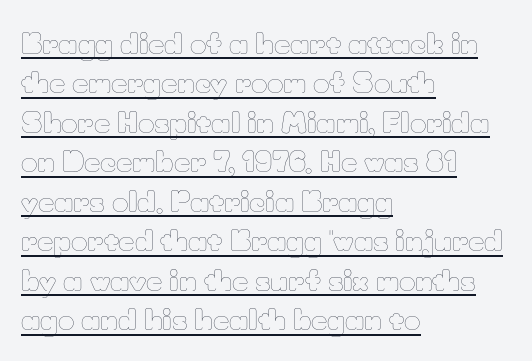
The image shows 28 px thin type, upright; set left-aligned, normal line spacing (1.41x), normal letter spacing, underlined; low stroke contrast and a small x-height.
